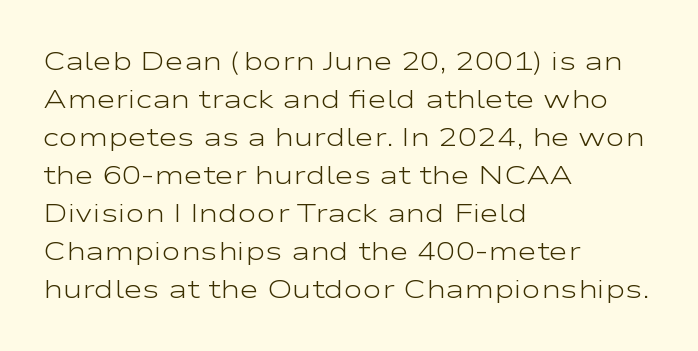
Q: Is the text bold? A: No.
Q: Is the text italic (slanted)? A: No, it is upright.
Q: Is the text underlined? A: No.
Q: How is the paragraph aligned? A: Left-aligned.
Q: Is the spacing between letters normal or unusually wide? A: Normal.
Q: Is the spacing between lines tight, normal or loose? A: Normal.
